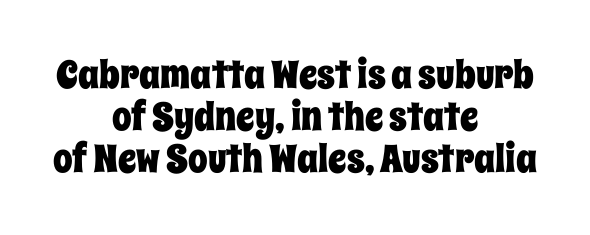
{"italic": "no", "width": "condensed", "stroke_contrast": "low", "x_height": "large", "monospaced": "no", "underline": "no", "align": "center", "line_spacing": "tight", "line_spacing_ratio": 1.08, "letter_spacing": "normal", "letter_spacing_em": 0.0, "glyph_px": 39}
